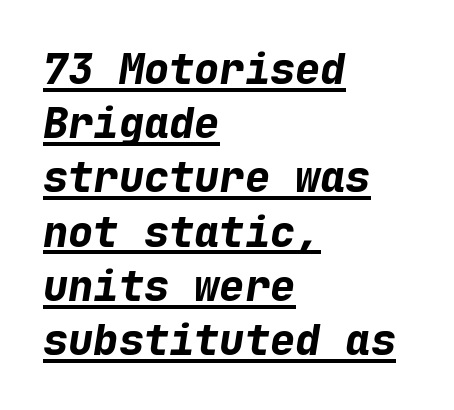
Q: Is the text bold? A: Yes.
Q: Is the text italic (slanted)? A: Yes, it leans right by about 9 degrees.
Q: Is the text underlined? A: Yes.
Q: How is the paragraph aligned? A: Left-aligned.
Q: Is the spacing between letters normal or unusually wide? A: Normal.
Q: Is the spacing between lines tight, normal or loose? A: Normal.
Q: Width (condensed, normal, or wide)? A: Normal.
Q: Stroke contrast? A: Low.
Q: x-height? A: Medium.
Q: Monospaced? A: Yes.
